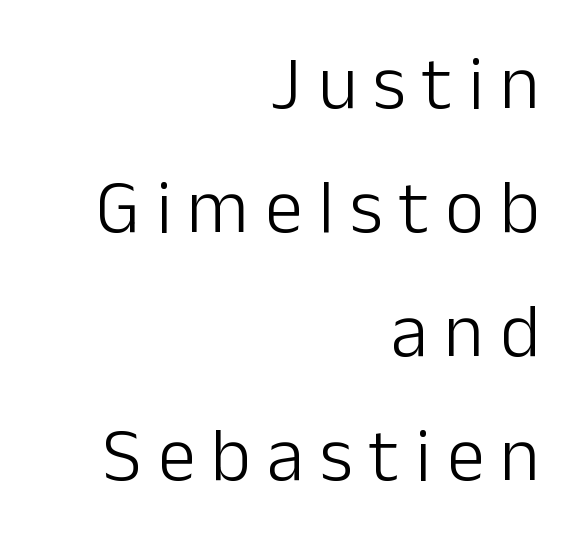
Is the type heavy? It reads as light-to-regular instead. In terms of letterform style, serifs are entirely absent. This is the regular roman posture of the typeface. Underline: absent. Character widths vary here, with narrow letters taking less room than wide ones. The space between consecutive lines is moderate.
